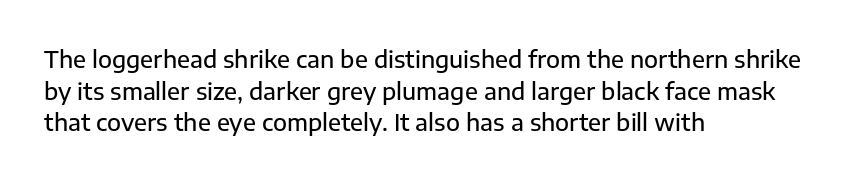
The tracking reads as untouched default to a designer's eye. These lines were composed using upright roman letters. A clean baseline with only descenders dipping below it. The designer left line spacing at the default. The lines are quadded left.
